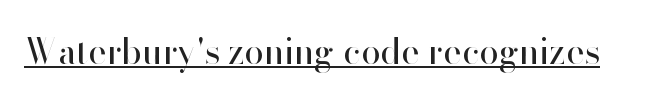
The image shows 35 px regular-weight sans-serif type, upright; set normal letter spacing, underlined; high stroke contrast and a small x-height.
